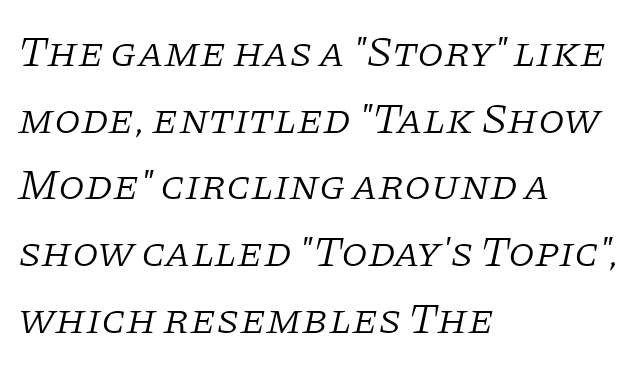
The image shows 43 px light serif type, italic (leaning right); set left-aligned, normal line spacing (1.55x), normal letter spacing, not underlined; low stroke contrast and a large x-height.
